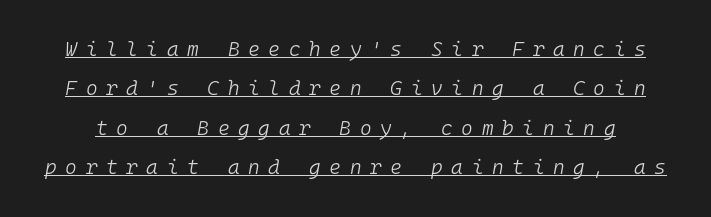
{"italic": "yes", "lean": "right", "slant_degrees": 10, "bold": "no", "underline": "yes", "line_spacing": "loose", "line_spacing_ratio": 1.97, "letter_spacing": "wide", "letter_spacing_em": 0.43, "glyph_px": 20}
